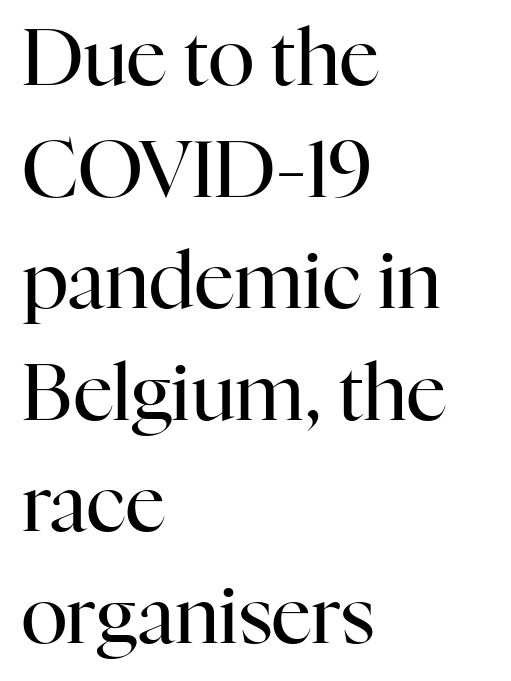
The image shows 78 px regular-weight serif type, upright; set left-aligned, normal line spacing (1.43x), normal letter spacing, not underlined; high stroke contrast and a medium x-height.
